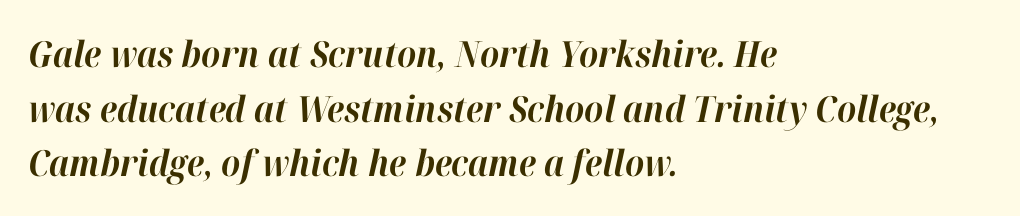
Q: Is the text bold? A: Yes.
Q: Is the text italic (slanted)? A: Yes, it leans right by about 12 degrees.
Q: Is the text underlined? A: No.
Q: How is the paragraph aligned? A: Left-aligned.
Q: Is the spacing between letters normal or unusually wide? A: Normal.
Q: Is the spacing between lines tight, normal or loose? A: Normal.
Q: Width (condensed, normal, or wide)? A: Normal.
Q: Stroke contrast? A: High.
Q: x-height? A: Medium.
Q: Monospaced? A: No.
